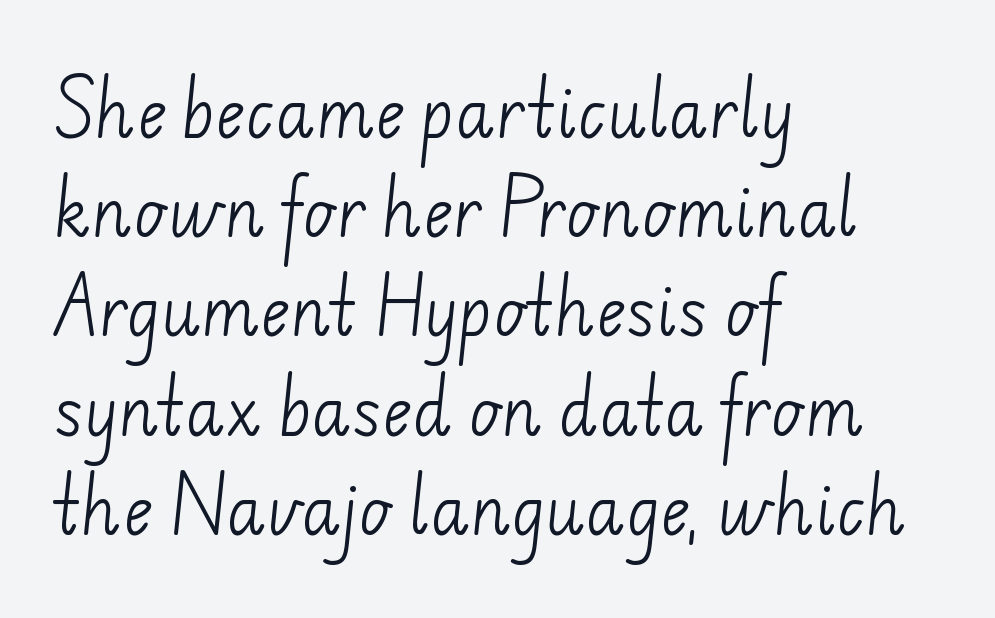
Spacing verdict: proportional, widths tailored to each character. In terms of letterspacing, this is plain default setting. The font sits on the lighter half of the weight spectrum, regular included. Does the copy run flush right? No — it runs flush left.
